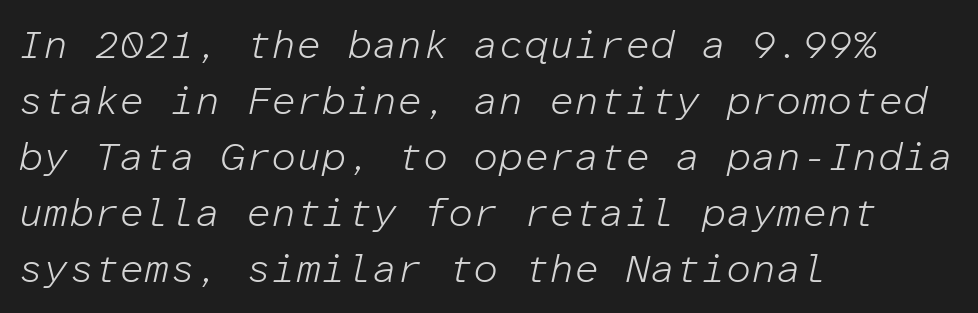
Q: Is the text bold? A: No.
Q: Is the text italic (slanted)? A: Yes, it leans right by about 12 degrees.
Q: Is the text underlined? A: No.
Q: How is the paragraph aligned? A: Left-aligned.
Q: Is the spacing between letters normal or unusually wide? A: Normal.
Q: Is the spacing between lines tight, normal or loose? A: Normal.
Q: Width (condensed, normal, or wide)? A: Normal.
Q: Stroke contrast? A: Low.
Q: x-height? A: Medium.
Q: Monospaced? A: Yes.
